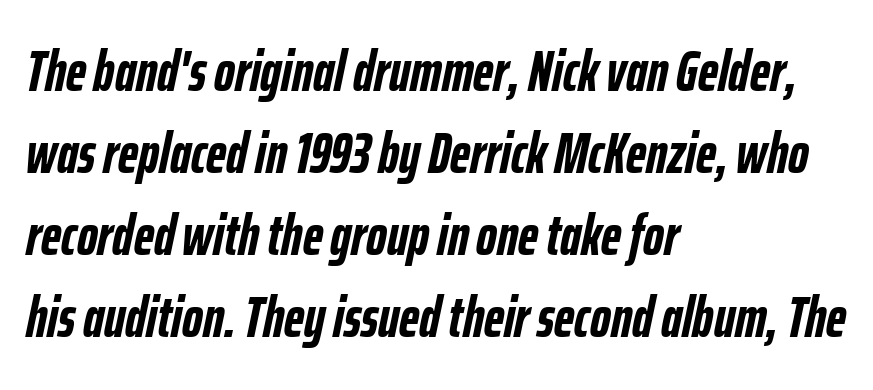
{"italic": "yes", "lean": "right", "slant_degrees": 12, "bold": "yes", "weight": "semibold", "width": "condensed", "stroke_contrast": "low", "x_height": "medium", "monospaced": "no", "underline": "no", "align": "left", "line_spacing": "normal", "line_spacing_ratio": 1.44, "letter_spacing": "normal", "letter_spacing_em": 0.0, "glyph_px": 57}
